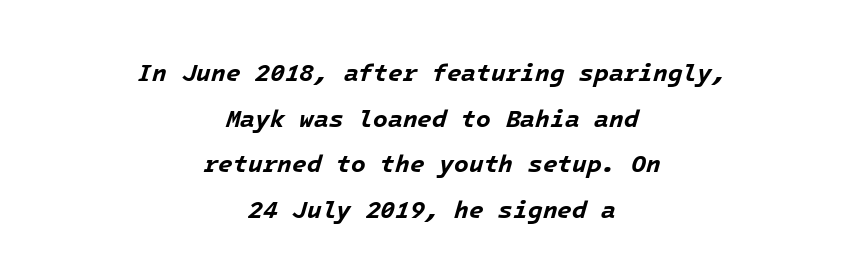
{"italic": "yes", "lean": "right", "slant_degrees": 16, "bold": "yes", "underline": "no", "align": "center", "line_spacing": "loose", "line_spacing_ratio": 1.9, "letter_spacing": "normal", "letter_spacing_em": 0.0, "glyph_px": 24}
